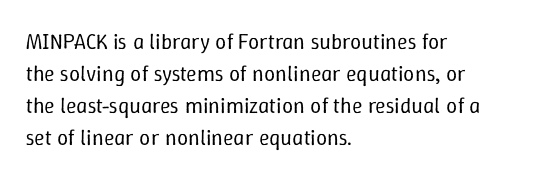
This sample uses an upright cut, with every glyph sitting square on the baseline. Check the space under the baseline: it is left empty. These lines are set flush left with a ragged right edge. Weight: not bold — regular or lighter.
